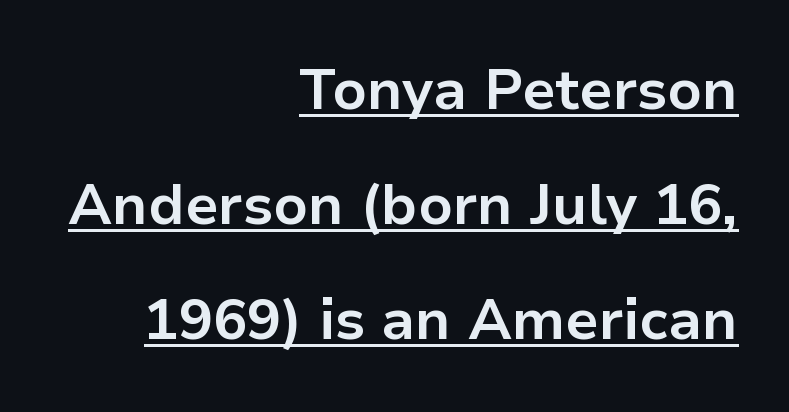
Q: Is the text bold? A: Yes.
Q: Is the text italic (slanted)? A: No, it is upright.
Q: Is the typeface a serif or a sans-serif typeface? A: Sans-serif.
Q: Is the text underlined? A: Yes.
Q: How is the paragraph aligned? A: Right-aligned.
Q: Is the spacing between letters normal or unusually wide? A: Normal.
Q: Is the spacing between lines tight, normal or loose? A: Loose.
Q: Width (condensed, normal, or wide)? A: Normal.
Q: Stroke contrast? A: Low.
Q: x-height? A: Medium.
Q: Monospaced? A: No.
